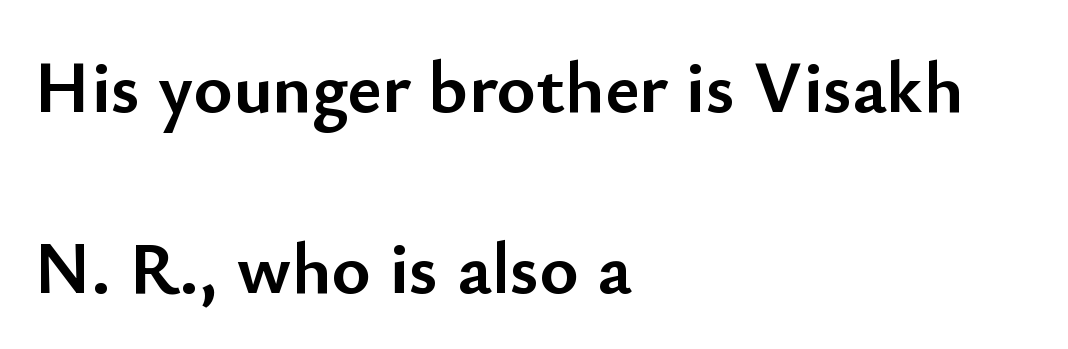
Q: Is the text bold? A: Yes.
Q: Is the text italic (slanted)? A: No, it is upright.
Q: Is the typeface a serif or a sans-serif typeface? A: Sans-serif.
Q: Is the text underlined? A: No.
Q: How is the paragraph aligned? A: Left-aligned.
Q: Is the spacing between letters normal or unusually wide? A: Normal.
Q: Is the spacing between lines tight, normal or loose? A: Loose.
Q: Width (condensed, normal, or wide)? A: Normal.
Q: Stroke contrast? A: Low.
Q: x-height? A: Small.
Q: Monospaced? A: No.
